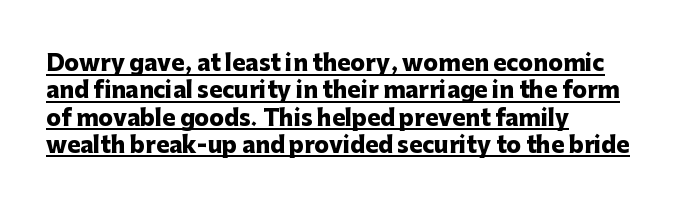
Q: Is the text bold? A: Yes.
Q: Is the text italic (slanted)? A: No, it is upright.
Q: Is the text underlined? A: Yes.
Q: How is the paragraph aligned? A: Left-aligned.
Q: Is the spacing between letters normal or unusually wide? A: Normal.
